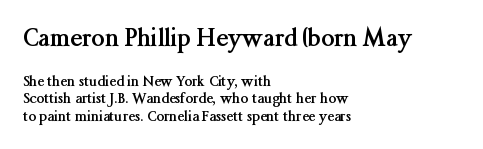
{"italic": "no", "bold": "yes", "underline": "no", "align": "left", "line_spacing_ratio": 1.24, "letter_spacing": "normal", "letter_spacing_em": 0.0, "larger_block": "first", "size_ratio": 1.71, "glyph_px": 24}
